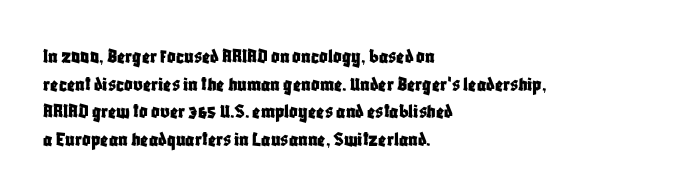
{"italic": "no", "underline": "no", "align": "left", "line_spacing": "normal", "line_spacing_ratio": 1.31, "letter_spacing": "normal", "letter_spacing_em": 0.0, "glyph_px": 21}
